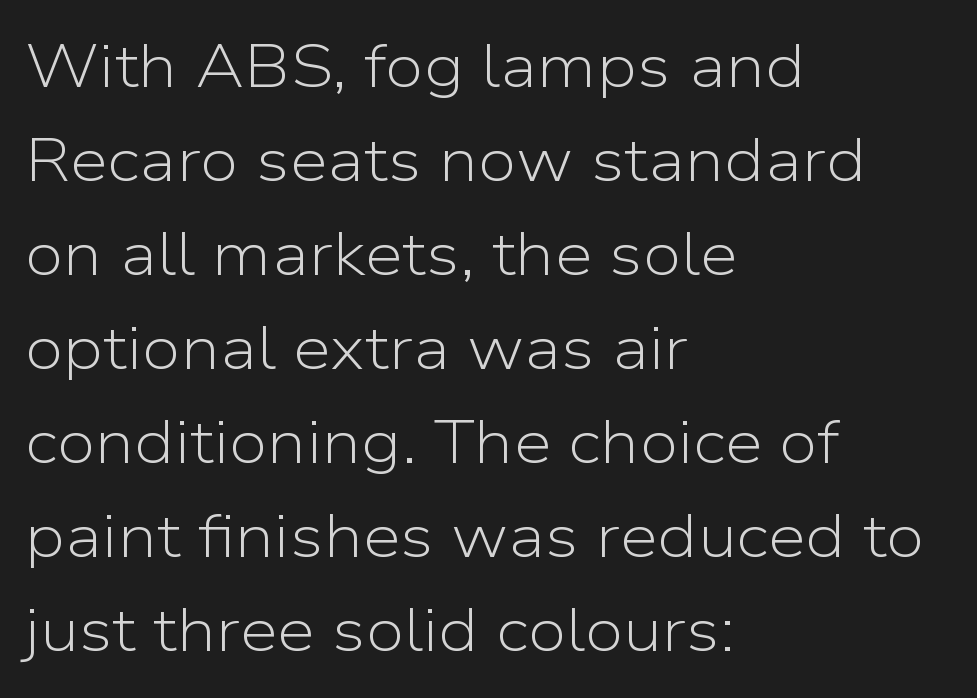
Every character sits straight up, as roman type does. Letters rest on an invisible, unmarked baseline. A normal amount of white space separates one row of letters from the next. The font sits on the lighter half of the weight spectrum, regular included. Spacing between characters is what you'd get straight out of the box. A typesetter would label this face a sans.
